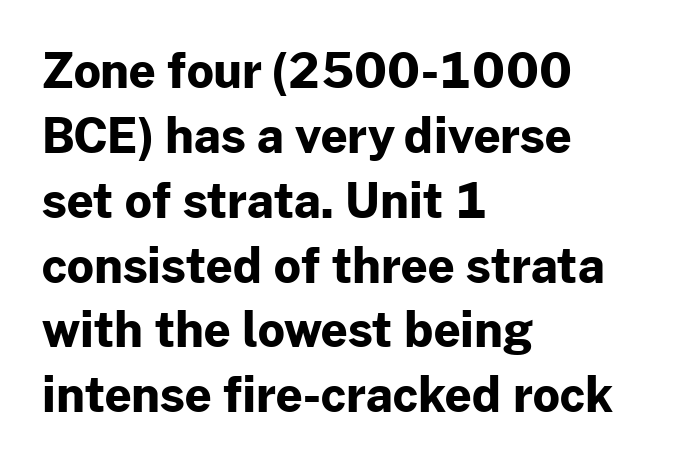
Students, this is bold: see how much ink each stroke carries. Posture: upright roman. Tracking value appears to be zero — textbook default spacing. Line beginnings align vertically; line endings do not.
